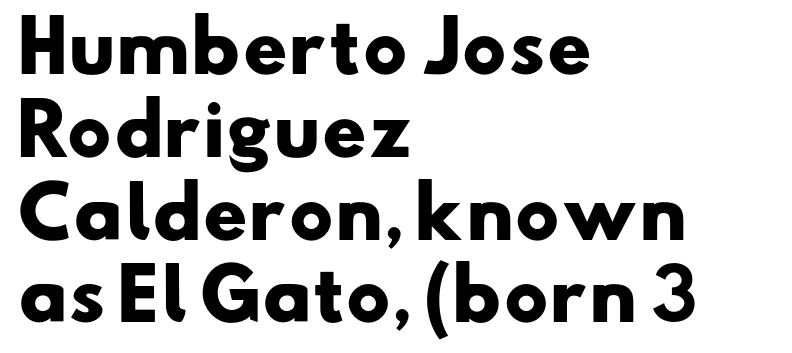
The image shows 69 px heavy, wide sans-serif type; set left-aligned, line spacing 1.2x, normal letter spacing, not underlined; low stroke contrast and a small x-height.
